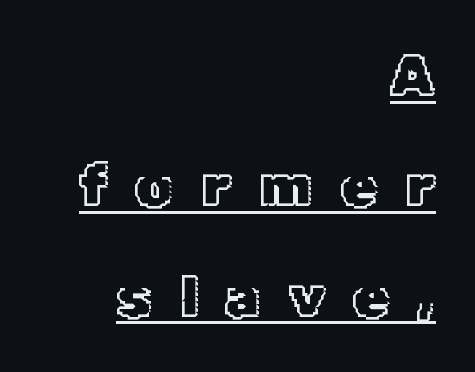
Q: Is the text italic (slanted)? A: No, it is upright.
Q: Is the text underlined? A: Yes.
Q: How is the paragraph aligned? A: Right-aligned.
Q: Is the spacing between letters normal or unusually wide? A: Unusually wide.
Q: Width (condensed, normal, or wide)? A: Normal.
Q: x-height? A: Medium.
Q: Monospaced? A: No.
